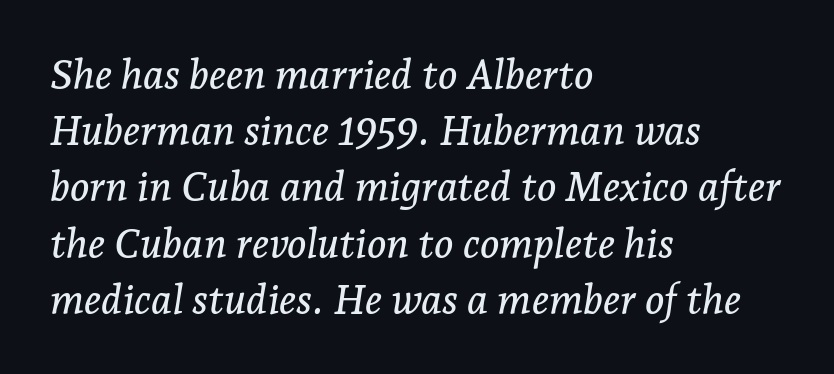
Every character sits at an angle, as italics do. Stroke terminals: seriffed. The zone under the glyphs is completely vacant. Reading down the block, your eye returns to a fixed left position each line.
